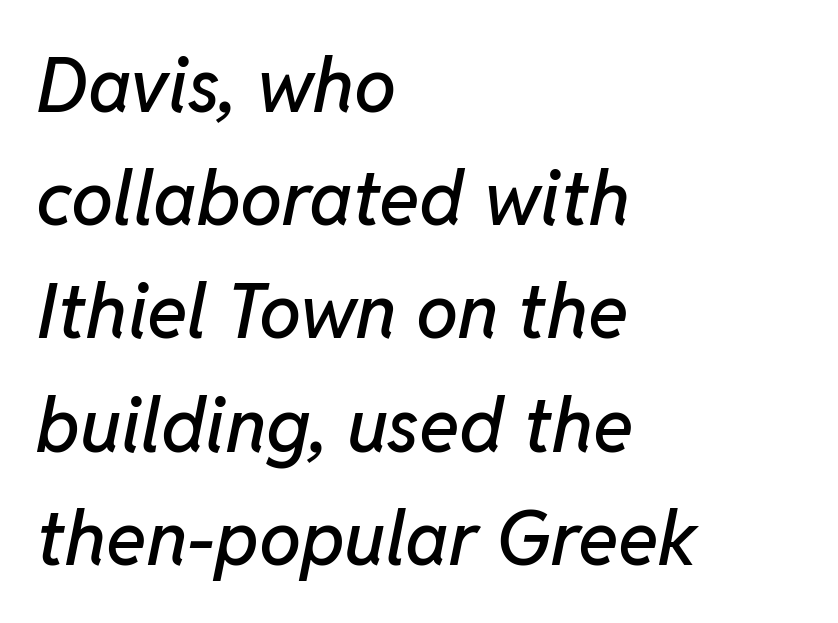
{"italic": "yes", "lean": "right", "slant_degrees": 11, "width": "normal", "stroke_contrast": "low", "x_height": "medium", "monospaced": "no", "underline": "no", "align": "left", "line_spacing": "normal", "line_spacing_ratio": 1.51, "letter_spacing": "normal", "letter_spacing_em": 0.0, "glyph_px": 75}
